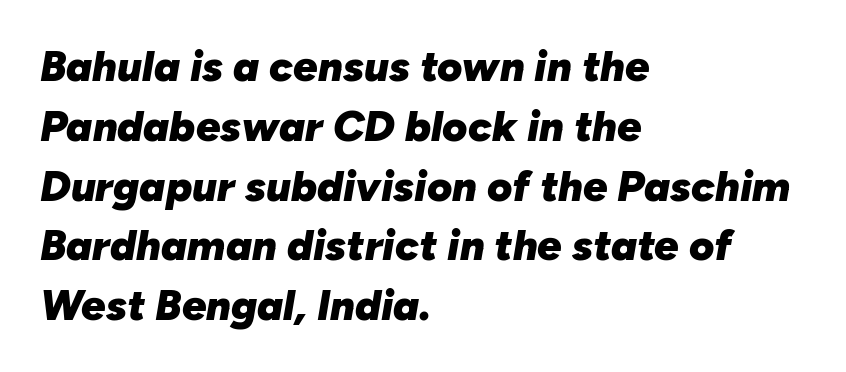
Q: Is the text bold? A: Yes.
Q: Is the text italic (slanted)? A: Yes, it leans right by about 10 degrees.
Q: Is the text underlined? A: No.
Q: How is the paragraph aligned? A: Left-aligned.
Q: Is the spacing between letters normal or unusually wide? A: Normal.
Q: Is the spacing between lines tight, normal or loose? A: Normal.
Q: Width (condensed, normal, or wide)? A: Normal.
Q: Stroke contrast? A: Low.
Q: x-height? A: Medium.
Q: Monospaced? A: No.
